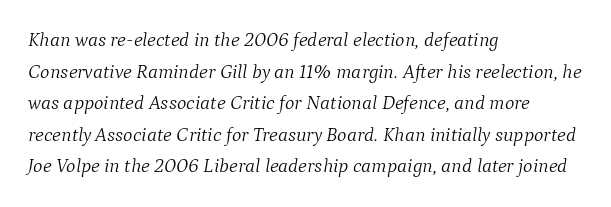
Q: Is the text bold? A: No.
Q: Is the text italic (slanted)? A: Yes, it leans right by about 9 degrees.
Q: Is the text underlined? A: No.
Q: How is the paragraph aligned? A: Left-aligned.
Q: Is the spacing between letters normal or unusually wide? A: Normal.
Q: Is the spacing between lines tight, normal or loose? A: Normal.
